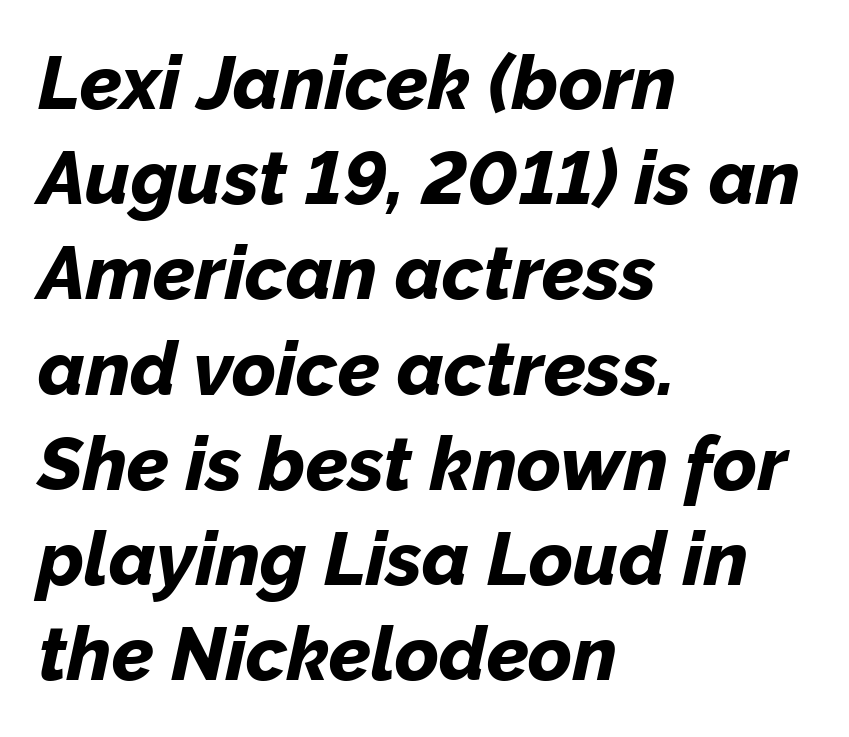
{"italic": "yes", "lean": "right", "slant_degrees": 12, "bold": "yes", "weight": "bold", "width": "normal", "stroke_contrast": "low", "x_height": "medium", "monospaced": "no", "underline": "no", "align": "left", "line_spacing": "normal", "line_spacing_ratio": 1.27, "letter_spacing": "normal", "letter_spacing_em": 0.0, "glyph_px": 75}
